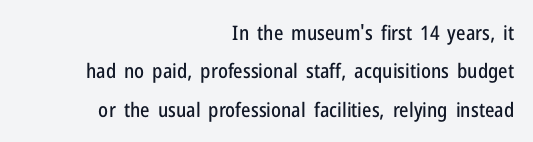
{"italic": "no", "underline": "no", "align": "right", "line_spacing": "loose", "line_spacing_ratio": 1.92, "letter_spacing": "normal", "letter_spacing_em": 0.0, "glyph_px": 20}
